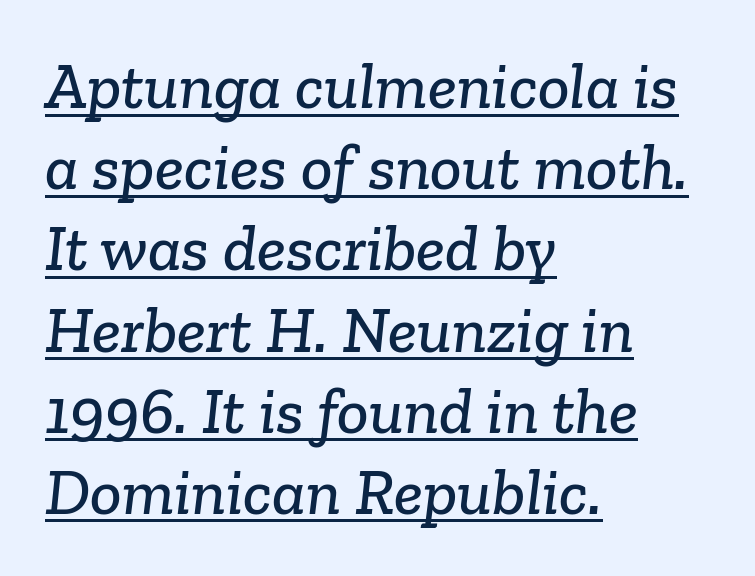
The image shows 66 px serif type; set left-aligned, line spacing 1.23x, normal letter spacing, underlined; low stroke contrast and a medium x-height.
